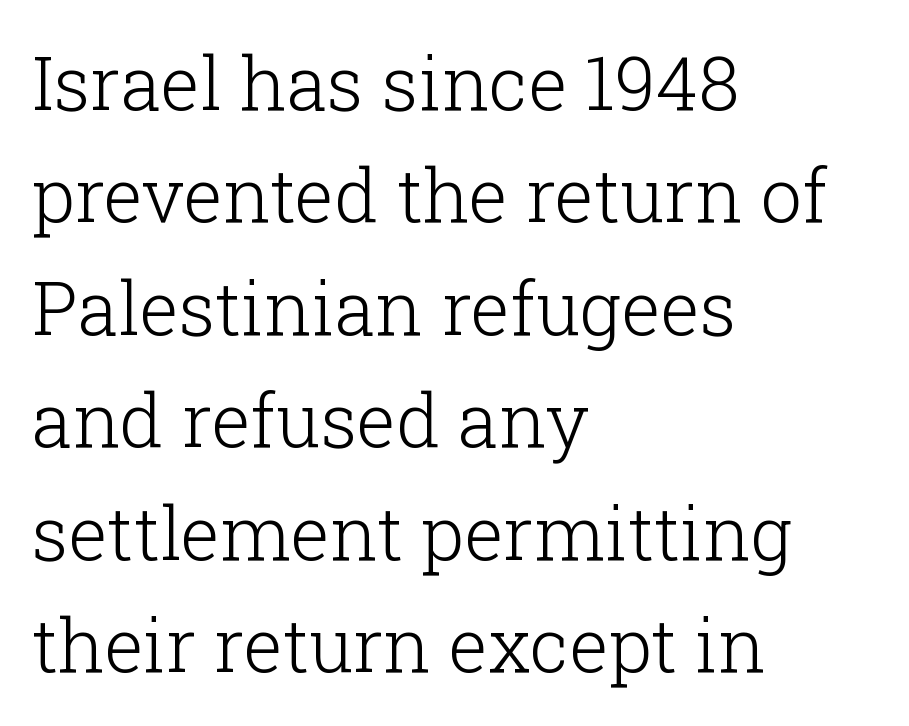
This rendering leaves character spacing at its baseline value. In CSS terms this would be text-align: left. This reads as an unemphasized weight, regular at the heaviest. In terms of letterform style, serifs are clearly present. Here the designer chose a conventional face with non-uniform glyph widths.
